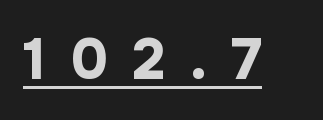
Glyph-to-glyph distance is far greater than everyday printed text. Notice how thick the strokes are: this is what a full bold looks like. Do the letters lean? They stand straight. You could not count columns in this text — the font is proportionally spaced.
